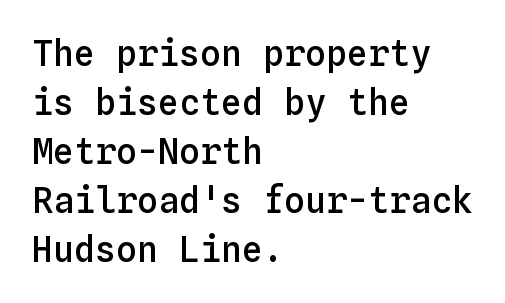
The image shows 35 px semibold type, upright, monospaced; set left-aligned, normal line spacing (1.4x), normal letter spacing, not underlined; low stroke contrast and a medium x-height.
